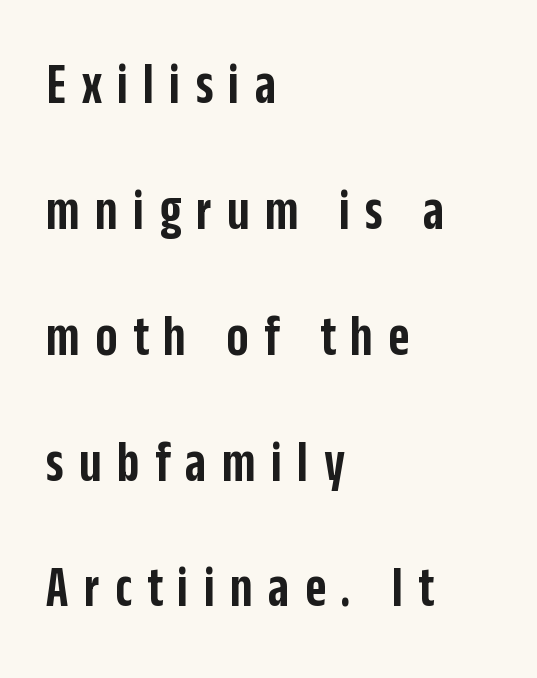
{"serif": "no", "italic": "no", "bold": "semi", "weight": "semibold", "width": "condensed", "stroke_contrast": "low", "x_height": "large", "monospaced": "no", "underline": "no", "align": "left", "line_spacing": "loose", "line_spacing_ratio": 2.17, "letter_spacing": "wide", "letter_spacing_em": 0.26, "glyph_px": 58}
